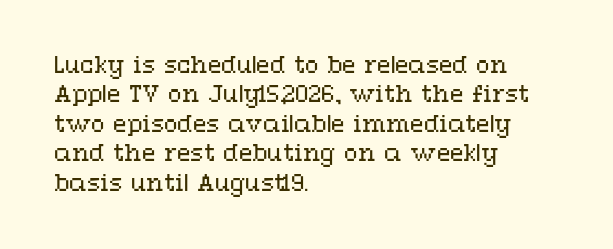
Bare-footed words on every line. Every stem runs plumb, perpendicular to the baseline. The typesetting does not lean heavy: it is not bold. Tracking value appears to be zero — textbook default spacing. The vertical gap from one line to the next is medium.
